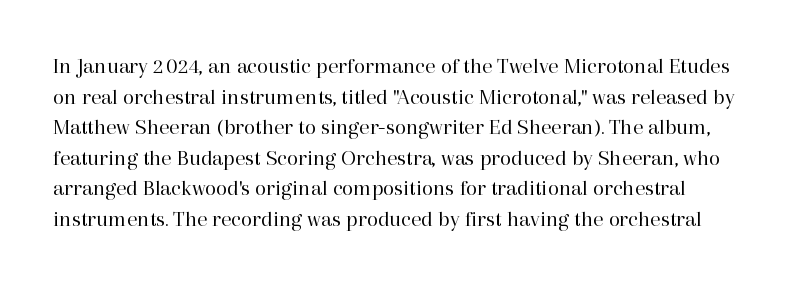
Rule under the text: the space is simply empty. A normal amount of white space separates one row of letters from the next. Stroke thickness stays within the range of a standard reading face or lighter. Characters remain perfectly vertical along every line. Short note: letters normally spaced.
